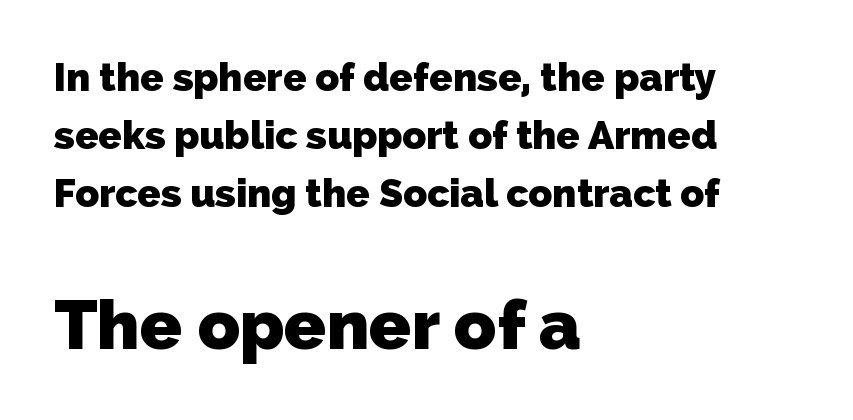
Reading down the column, the eye jumps a familiar distance to each next line. Size contrast runs from small at the top to large at the bottom. I'd describe the lettering as bold — thick and assertive. Short note: letters normally spaced. Each letter keeps its own natural width here, so spacing adapts to shape. You can tell from the bare stems that sans-serif type was used.
